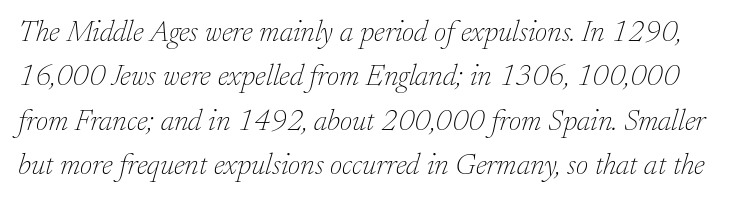
{"serif": "yes", "italic": "yes", "lean": "right", "slant_degrees": 17, "bold": "no", "weight": "thin", "width": "normal", "stroke_contrast": "low", "x_height": "small", "monospaced": "no", "underline": "no", "line_spacing": "normal", "line_spacing_ratio": 1.48, "letter_spacing": "normal", "letter_spacing_em": 0.0, "glyph_px": 30}
